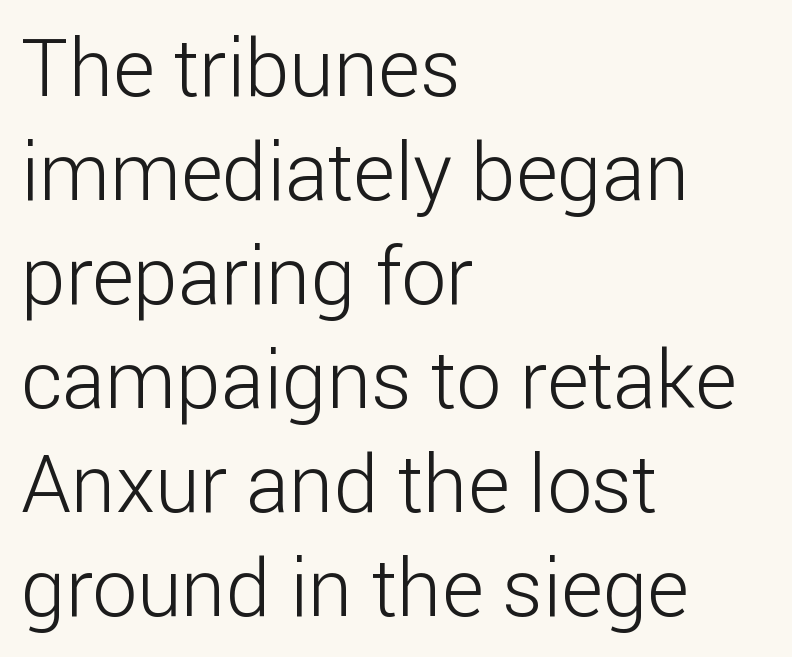
Looks like regular typesetting: each glyph gets only the width it needs. Does extra space separate the letters? No, they use regular spacing. No word sits above an underline. No italicization has been applied; the sample stays upright. A sans-serif font was chosen for this passage. The vertical gap from one line to the next is medium.
